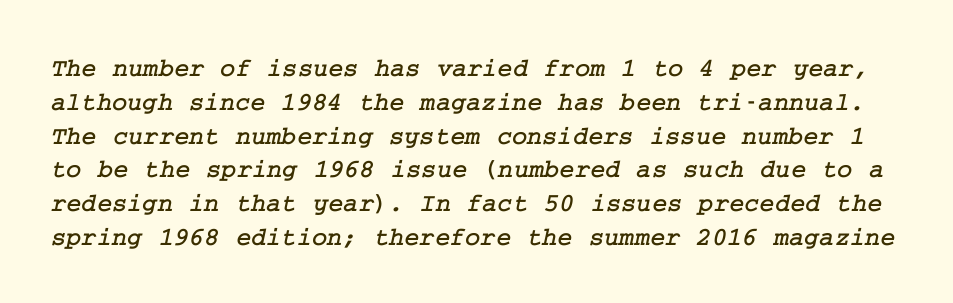
Q: Is the text underlined? A: No.
Q: Is the spacing between letters normal or unusually wide? A: Normal.
Q: Is the spacing between lines tight, normal or loose? A: Normal.
